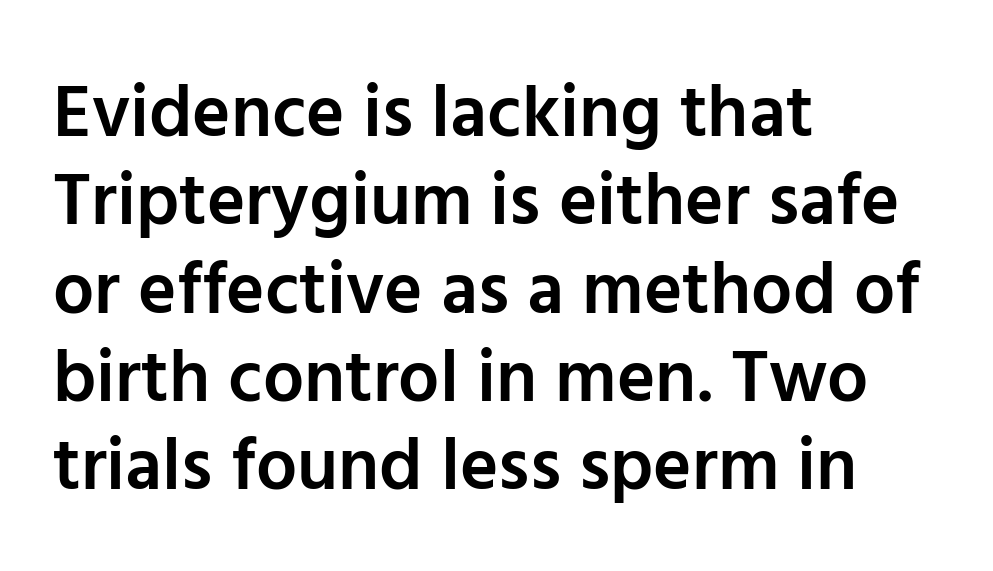
The image shows 73 px semibold sans-serif type, upright; set left-aligned, line spacing 1.21x, normal letter spacing, not underlined; low stroke contrast and a medium x-height.
